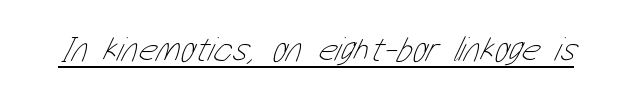
Looks like regular typesetting: each glyph gets only the width it needs. The face looks like a standard text weight, possibly lighter. The letterforms sit shoulder to shoulder at normal distance. Like a heading marked for emphasis, these lines bear an underscore.
